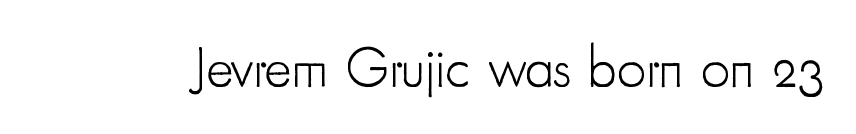
The image shows 57 px light, condensed sans-serif type, upright; set normal letter spacing, not underlined; low stroke contrast and a small x-height.
